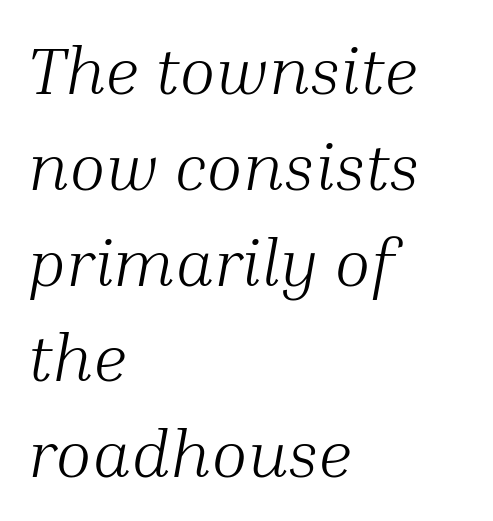
{"serif": "yes", "italic": "yes", "lean": "right", "slant_degrees": 10, "bold": "no", "weight": "light", "width": "normal", "stroke_contrast": "medium", "x_height": "medium", "monospaced": "no", "underline": "no", "align": "left", "line_spacing": "normal", "line_spacing_ratio": 1.43, "letter_spacing": "normal", "letter_spacing_em": 0.0, "glyph_px": 67}
